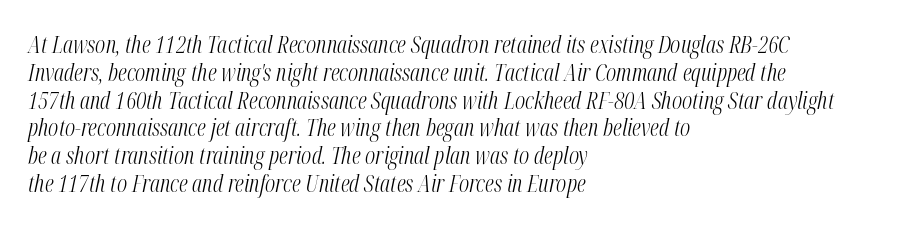
The image shows 23 px text type, italic (leaning right); set left-aligned, line spacing 1.21x, normal letter spacing, not underlined.
